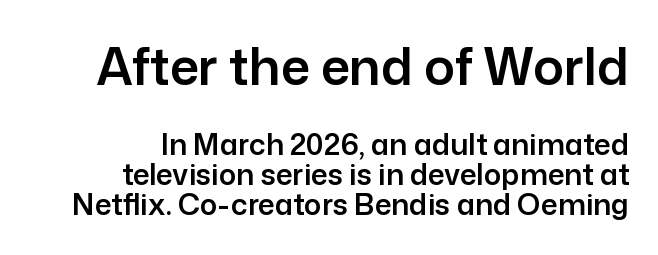
Q: Is the text italic (slanted)? A: No, it is upright.
Q: Is the typeface a serif or a sans-serif typeface? A: Sans-serif.
Q: Is the text underlined? A: No.
Q: How is the paragraph aligned? A: Right-aligned.
Q: Is the spacing between letters normal or unusually wide? A: Normal.
Q: Is the spacing between lines tight, normal or loose? A: Tight.
Q: Which block of text is set in a larger size, the first (top) or the second (bottom)? A: The first (top) one.
Q: Width (condensed, normal, or wide)? A: Normal.
Q: Stroke contrast? A: Low.
Q: x-height? A: Medium.
Q: Monospaced? A: No.
